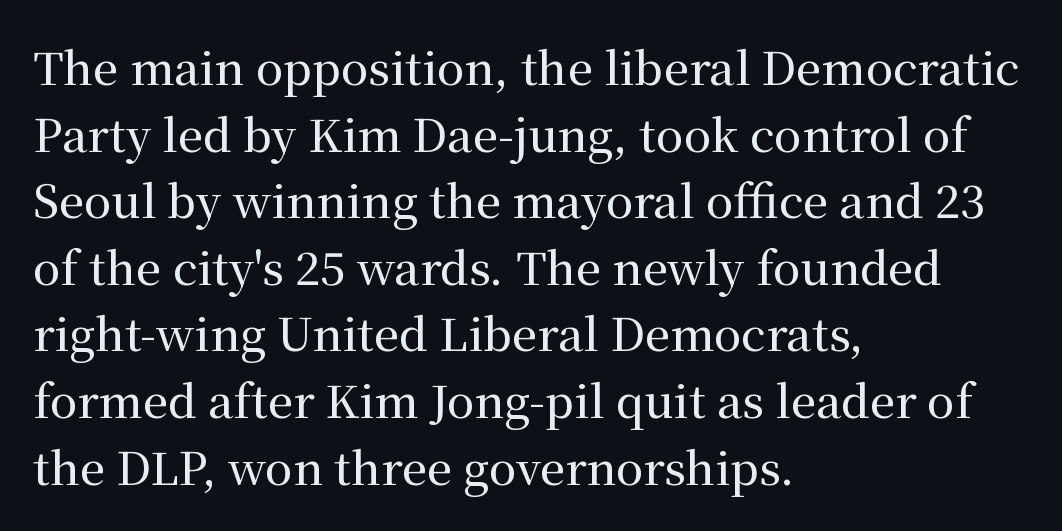
Q: Is the text italic (slanted)? A: No, it is upright.
Q: Is the typeface a serif or a sans-serif typeface? A: Serif.
Q: Is the text underlined? A: No.
Q: How is the paragraph aligned? A: Left-aligned.
Q: Is the spacing between letters normal or unusually wide? A: Normal.
Q: Is the spacing between lines tight, normal or loose? A: Normal.
Q: Width (condensed, normal, or wide)? A: Normal.
Q: Stroke contrast? A: Medium.
Q: x-height? A: Medium.
Q: Monospaced? A: No.
